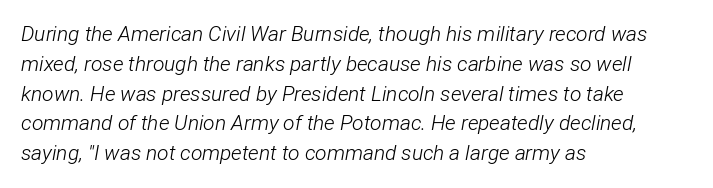
Q: Is the text bold? A: No.
Q: Is the text italic (slanted)? A: Yes, it leans right by about 12 degrees.
Q: Is the text underlined? A: No.
Q: How is the paragraph aligned? A: Left-aligned.
Q: Is the spacing between letters normal or unusually wide? A: Normal.
Q: Is the spacing between lines tight, normal or loose? A: Normal.
